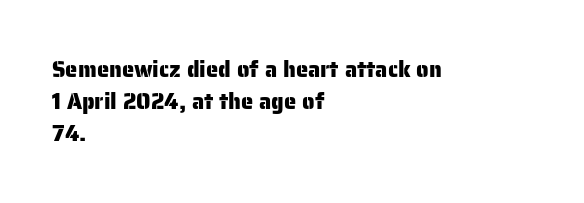
{"italic": "no", "underline": "no", "align": "left", "line_spacing": "normal", "line_spacing_ratio": 1.45, "letter_spacing": "normal", "letter_spacing_em": 0.0, "glyph_px": 22}
